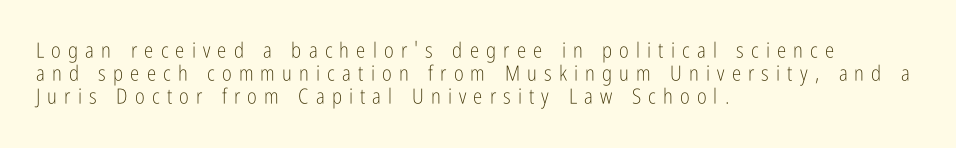
The area under the type is left untouched. Short note: letters widely spaced. Rendered with straight, roman letterforms. Teacher's note: observe the even left margin — that is flush-left alignment. The designer dialed line spacing down below the default.
